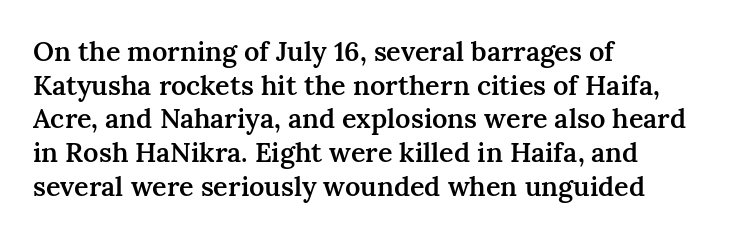
Q: Is the text bold? A: Semi-bold.
Q: Is the text italic (slanted)? A: No, it is upright.
Q: Is the text underlined? A: No.
Q: How is the paragraph aligned? A: Left-aligned.
Q: Is the spacing between letters normal or unusually wide? A: Normal.
Q: Is the spacing between lines tight, normal or loose? A: Normal.
